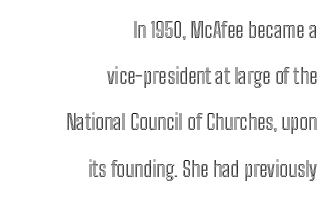
The image shows 21 px text type, upright; set right-aligned, loose line spacing (2.2x), normal letter spacing, not underlined.
